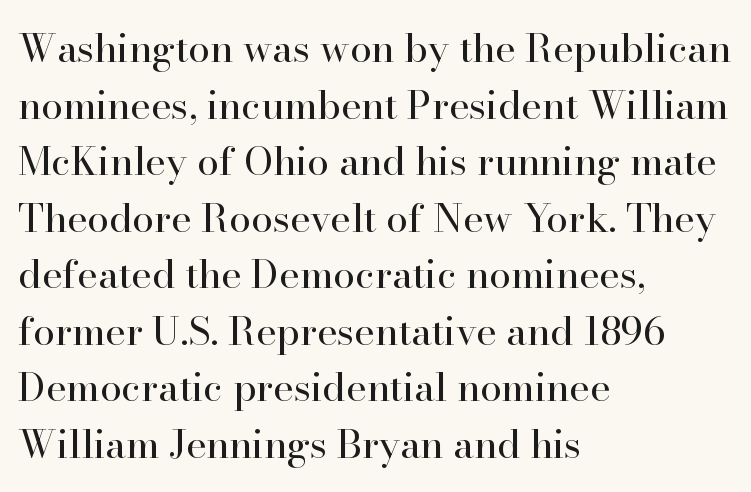
The image shows 39 px regular-weight serif type, upright; set left-aligned, normal line spacing (1.45x), normal letter spacing, not underlined; high stroke contrast and a small x-height.
